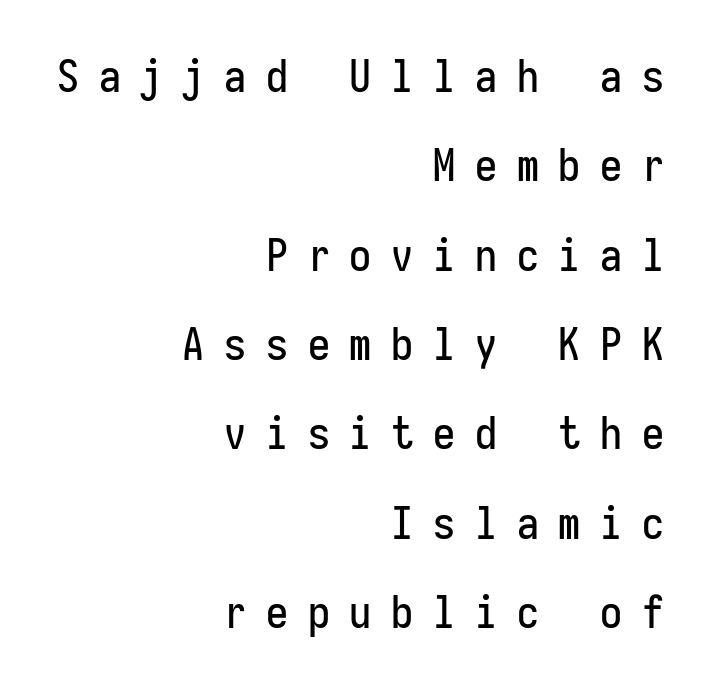
{"serif": "no", "italic": "no", "width": "condensed", "stroke_contrast": "low", "x_height": "medium", "monospaced": "yes", "underline": "no", "align": "right", "line_spacing": "loose", "line_spacing_ratio": 2.03, "letter_spacing": "wide", "letter_spacing_em": 0.45, "glyph_px": 44}
